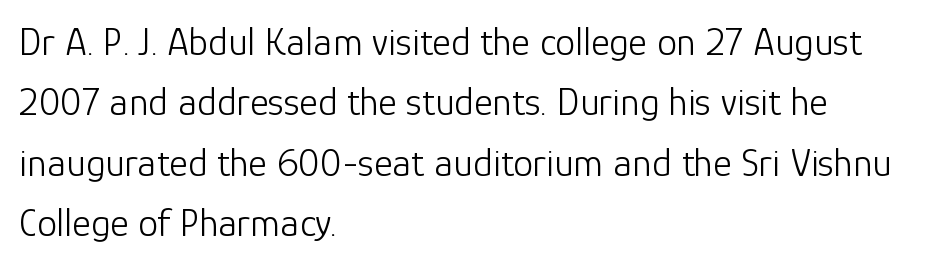
These lines are rendered in a variable-pitch font. A typesetter would label this face a sans. Between one letter and the next there's only the usual sliver of space. No chunkiness to these letters — they're not bold. A normal amount of white space separates one row of letters from the next.
